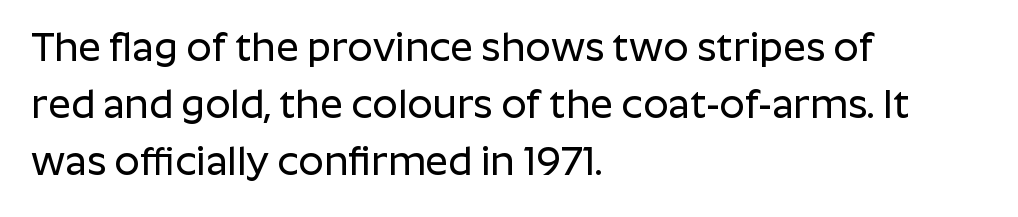
Q: Is the text italic (slanted)? A: No, it is upright.
Q: Is the typeface a serif or a sans-serif typeface? A: Sans-serif.
Q: Is the text underlined? A: No.
Q: How is the paragraph aligned? A: Left-aligned.
Q: Is the spacing between letters normal or unusually wide? A: Normal.
Q: Is the spacing between lines tight, normal or loose? A: Normal.
Q: Width (condensed, normal, or wide)? A: Normal.
Q: Stroke contrast? A: Low.
Q: x-height? A: Medium.
Q: Monospaced? A: No.
